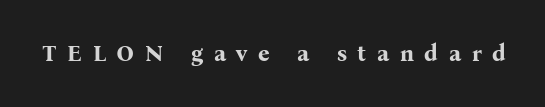
{"italic": "no", "bold": "yes", "underline": "no", "letter_spacing": "wide", "letter_spacing_em": 0.46, "glyph_px": 23}
